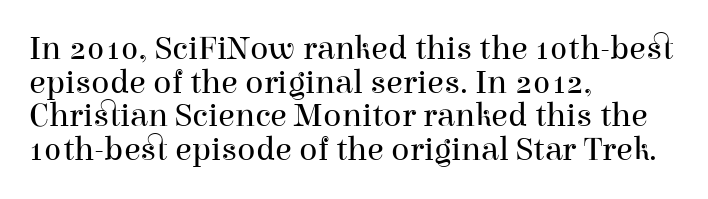
{"serif": "yes", "italic": "no", "bold": "no", "weight": "regular", "width": "normal", "stroke_contrast": "high", "x_height": "medium", "monospaced": "no", "underline": "no", "align": "left", "line_spacing": "tight", "line_spacing_ratio": 0.99, "letter_spacing": "normal", "letter_spacing_em": 0.0, "glyph_px": 34}
